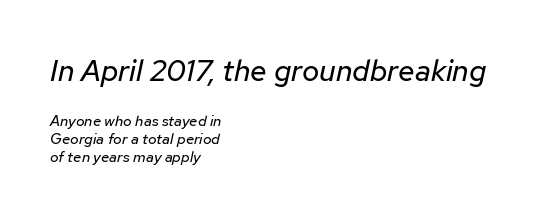
{"italic": "yes", "lean": "right", "slant_degrees": 12, "bold": "no", "weight": "regular", "width": "normal", "stroke_contrast": "low", "x_height": "medium", "monospaced": "no", "underline": "no", "align": "left", "line_spacing_ratio": 1.2, "letter_spacing": "normal", "letter_spacing_em": 0.0, "larger_block": "first", "size_ratio": 2.0, "glyph_px": 30}
